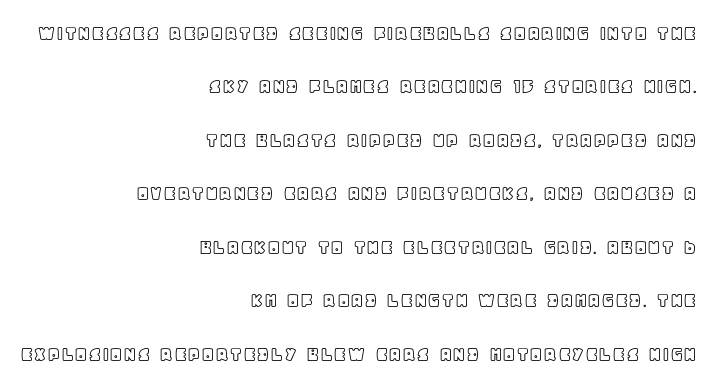
{"italic": "no", "underline": "no", "align": "right", "line_spacing": "loose", "line_spacing_ratio": 2.43, "letter_spacing": "normal", "letter_spacing_em": 0.0, "glyph_px": 22}
